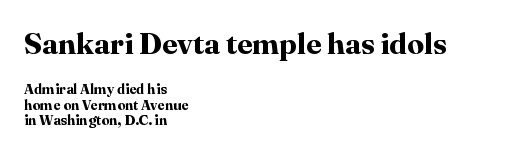
The image shows 30 px bold serif type, upright; set left-aligned, tight line spacing (1.08x), normal letter spacing, not underlined; the first (top) block is 2.14x larger; high stroke contrast and a medium x-height.
